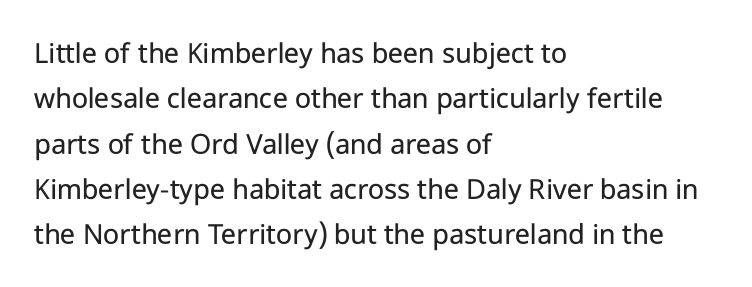
The image shows 31 px regular-weight sans-serif type, upright; set left-aligned, normal line spacing (1.46x), normal letter spacing, not underlined; low stroke contrast and a medium x-height.
